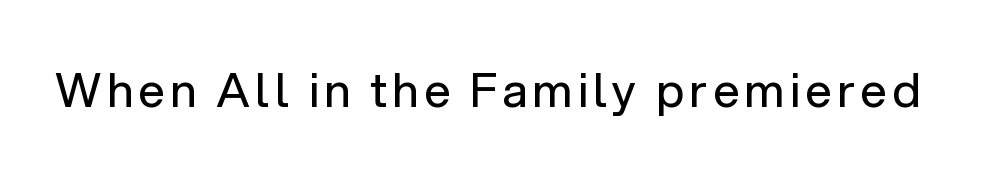
The image shows 47 px regular-weight sans-serif type, upright; set not underlined; low stroke contrast and a medium x-height.
